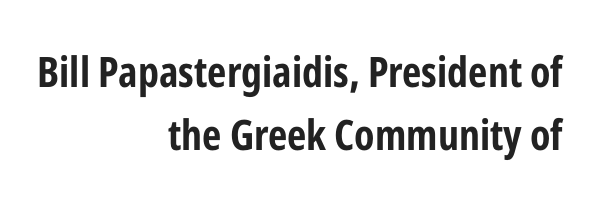
Q: Is the text bold? A: Yes.
Q: Is the text italic (slanted)? A: No, it is upright.
Q: Is the typeface a serif or a sans-serif typeface? A: Sans-serif.
Q: Is the text underlined? A: No.
Q: How is the paragraph aligned? A: Right-aligned.
Q: Is the spacing between letters normal or unusually wide? A: Normal.
Q: Is the spacing between lines tight, normal or loose? A: Normal.
Q: Width (condensed, normal, or wide)? A: Condensed.
Q: Stroke contrast? A: Low.
Q: x-height? A: Medium.
Q: Monospaced? A: No.
